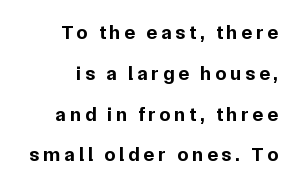
{"italic": "no", "bold": "yes", "underline": "no", "align": "right", "line_spacing": "loose", "line_spacing_ratio": 2.04, "glyph_px": 20}
